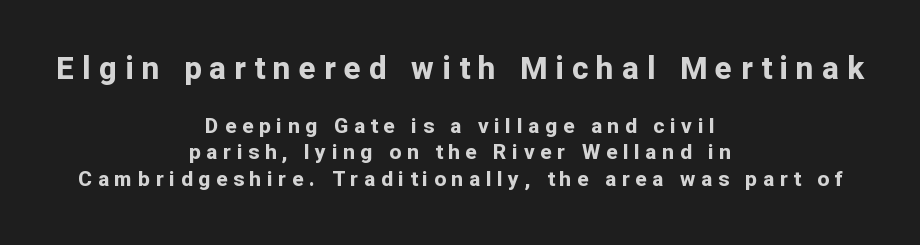
This sample uses a sans-serif face. Centered paragraph, ragged on both sides. The emphasis by scale lands on block number one, above. The type is letterspaced generously, with wide tracking. Every stem runs plumb, perpendicular to the baseline. A bare baseline throughout the passage.
